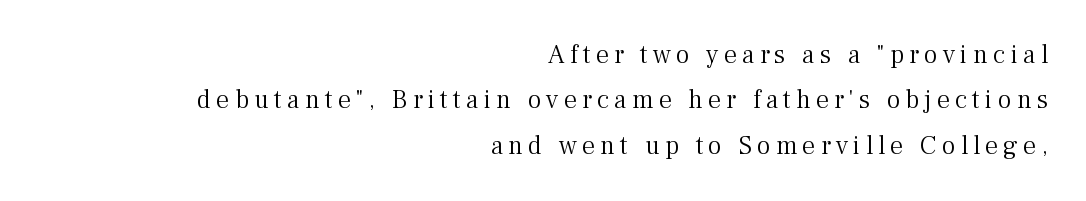
The image shows 26 px text type, upright; set right-aligned, line spacing 1.75x, unusually wide letter spacing (+0.2 em), not underlined.
